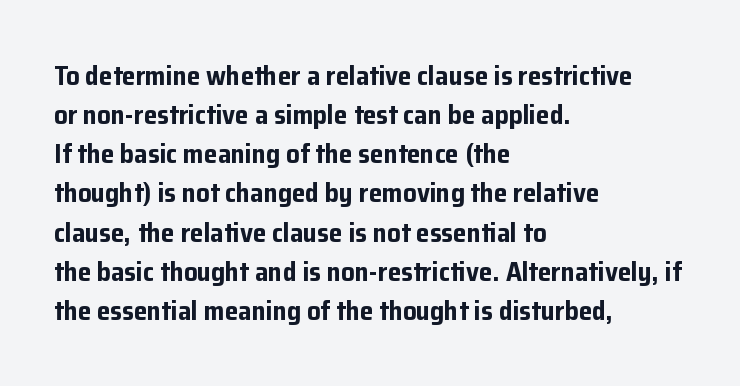
{"italic": "no", "bold": "yes", "underline": "no", "align": "left", "line_spacing": "normal", "line_spacing_ratio": 1.45, "letter_spacing": "normal", "letter_spacing_em": 0.0, "glyph_px": 27}
